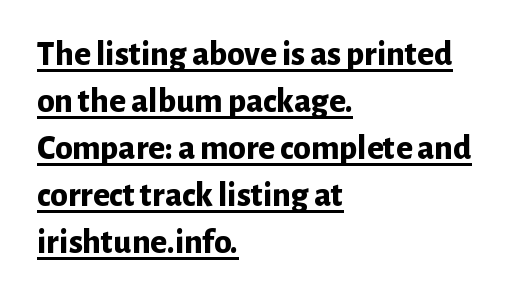
The leading is moderate, giving the passage an even texture. Quick note: underline on. Caption: multi-line text, flush left, ragged right. The face used here is rendered with its standard letterfit.
